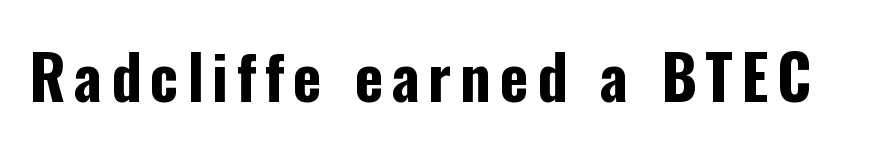
{"serif": "no", "italic": "no", "bold": "yes", "weight": "bold", "width": "condensed", "stroke_contrast": "low", "x_height": "medium", "monospaced": "no", "underline": "no", "glyph_px": 61}
